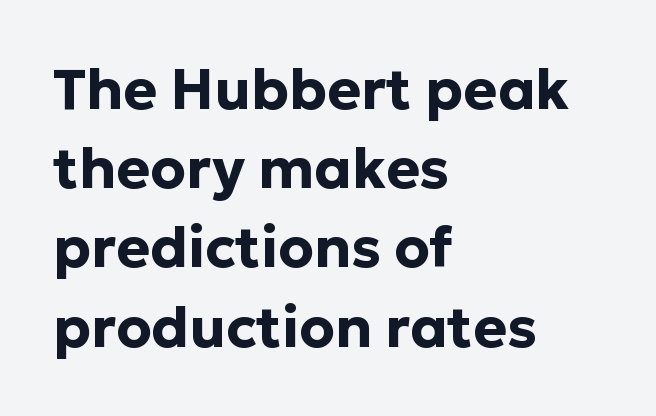
Here the glyphs are tracked normally, forming tight word shapes. Descenders hang freely into open space. The glyphs in this specimen are sans serif. The rendering uses a moderate line-height, typical for paragraphs. You could not count columns in this text — the font is proportionally spaced.
